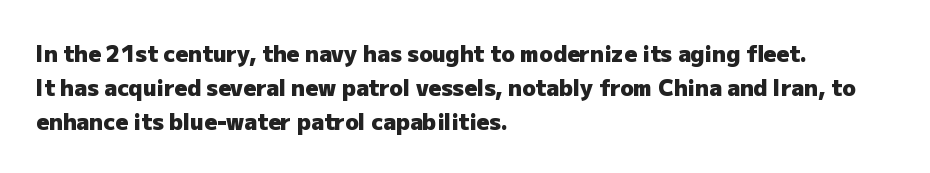
Q: Is the text bold? A: Yes.
Q: Is the text italic (slanted)? A: No, it is upright.
Q: Is the text underlined? A: No.
Q: How is the paragraph aligned? A: Left-aligned.
Q: Is the spacing between letters normal or unusually wide? A: Normal.
Q: Is the spacing between lines tight, normal or loose? A: Normal.
